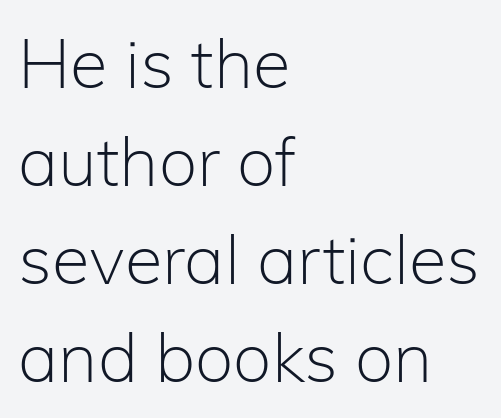
{"serif": "no", "italic": "no", "bold": "no", "weight": "light", "width": "normal", "stroke_contrast": "low", "x_height": "medium", "monospaced": "no", "underline": "no", "align": "left", "line_spacing": "normal", "line_spacing_ratio": 1.42, "letter_spacing": "normal", "letter_spacing_em": 0.0, "glyph_px": 69}
